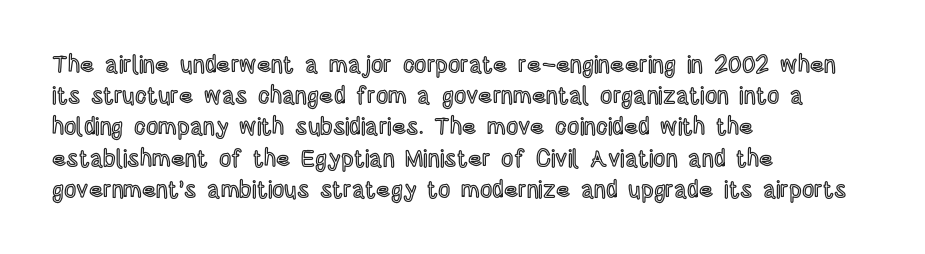
The image shows 24 px text type, upright; set left-aligned, normal line spacing (1.3x), normal letter spacing, not underlined.
